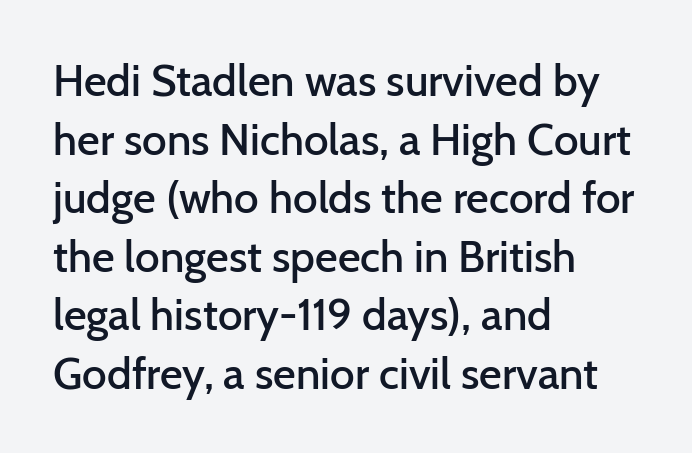
{"serif": "no", "italic": "no", "bold": "semi", "weight": "semibold", "width": "normal", "stroke_contrast": "low", "x_height": "medium", "monospaced": "no", "underline": "no", "align": "left", "line_spacing": "normal", "line_spacing_ratio": 1.33, "letter_spacing": "normal", "letter_spacing_em": 0.0, "glyph_px": 44}
